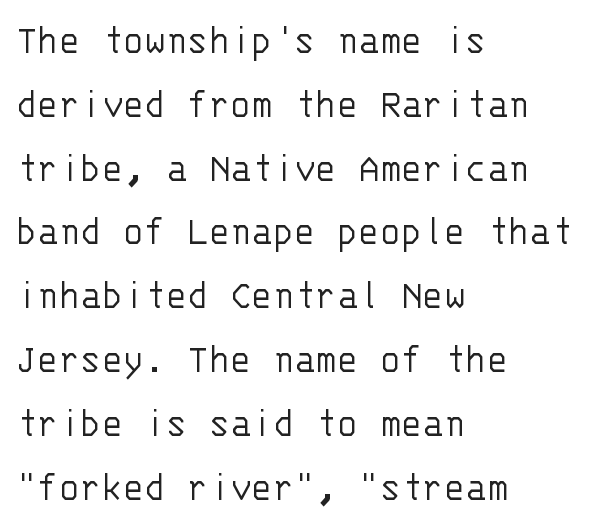
{"serif": "no", "italic": "no", "bold": "no", "weight": "light", "width": "normal", "stroke_contrast": "low", "x_height": "large", "monospaced": "yes", "underline": "no", "align": "left", "line_spacing": "normal", "line_spacing_ratio": 1.45, "letter_spacing": "normal", "letter_spacing_em": 0.0, "glyph_px": 44}
